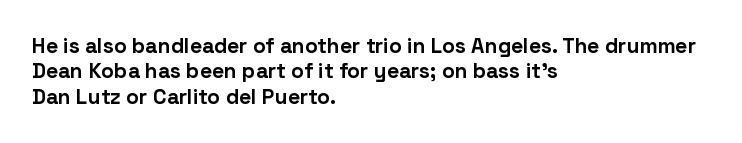
The image shows 21 px bold type, upright; set left-aligned, line spacing 1.21x, normal letter spacing, not underlined.
